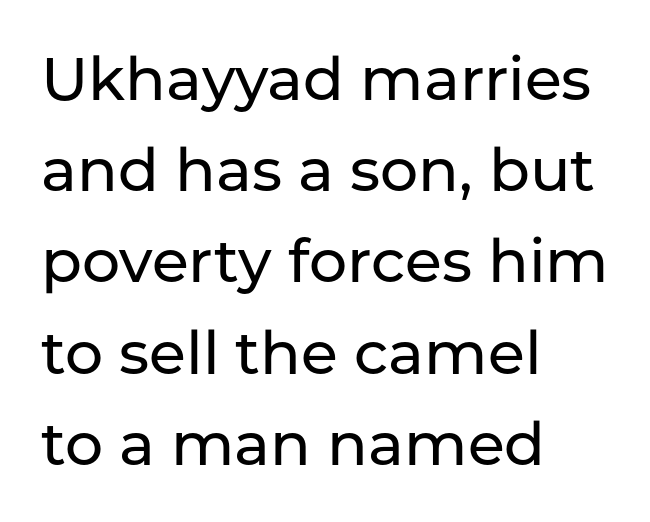
Nobody touched the tracking dial on this one. Unlike italic type, these characters show no tilt at all. Does the type have serifs? No, each stem ends abruptly. Note the varied advance widths — an 'i' is clearly narrower than an 'm'. This sample is left-justified, so line endings fall wherever the words run out.
